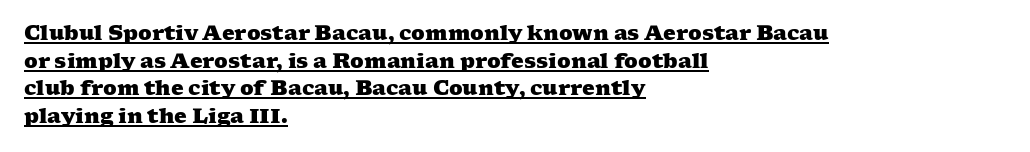
The image shows 20 px bold type; set left-aligned, normal line spacing (1.38x), normal letter spacing, underlined.
